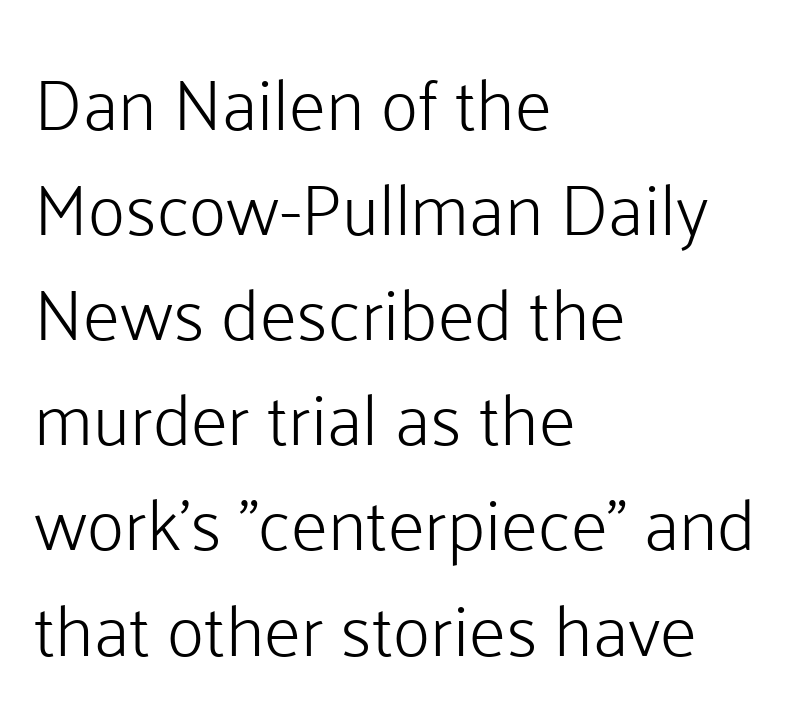
The image shows 72 px light sans-serif type, upright; set left-aligned, normal line spacing (1.46x), normal letter spacing, not underlined; low stroke contrast and a medium x-height.
